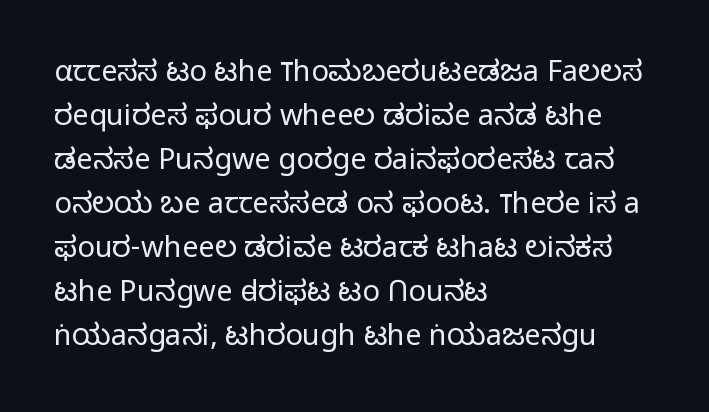
This sample has the flowing, uneven cadence of proportional lettering. Rule under the text: the space is simply empty. Unbolded letterforms with no extra heft. Whoever set this chose a conventional vertical rhythm. The rendering keeps characters at their native spacing. Do the letters lean? They stand straight.
